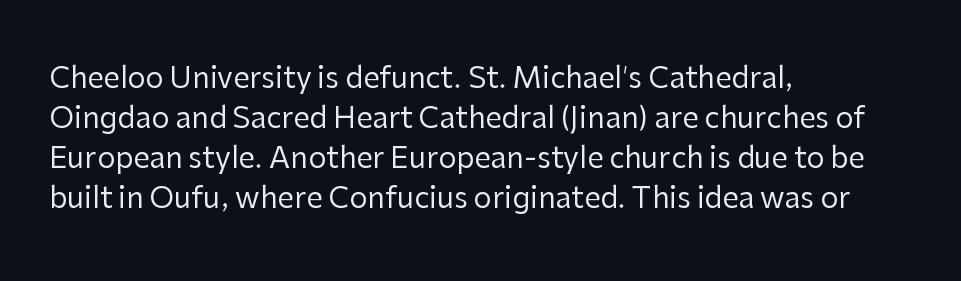
The glyphs in this specimen are sans serif. Here the designer chose a conventional face with non-uniform glyph widths. Stroke mass is kept to a normal reading level or below. The passage shown has conventional tracking throughout. Decoration check: the copy has no underline.
